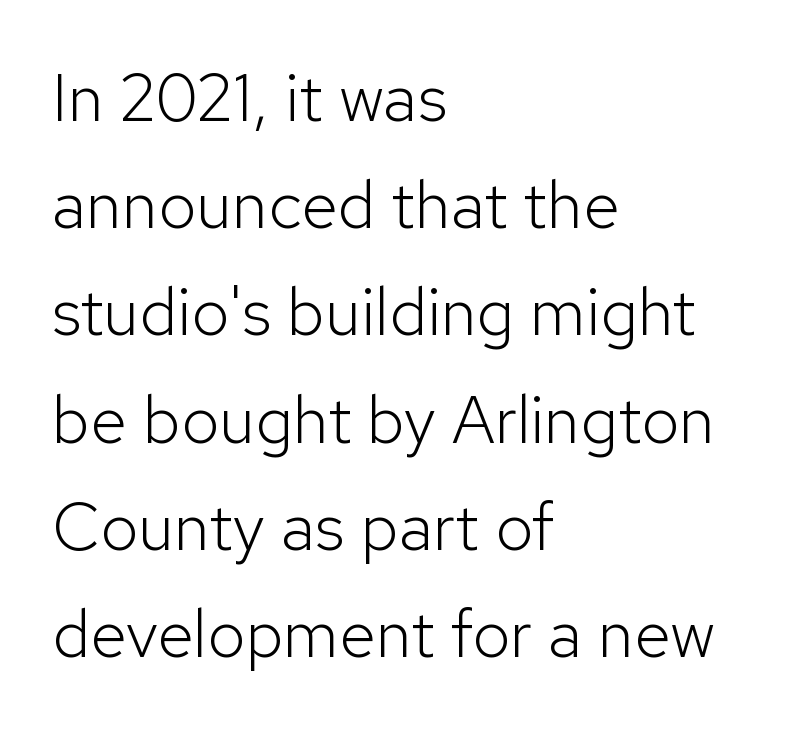
The typeface chosen for these lines omits serifs. Proportional: the letters do not fall into vertical columns. Unlike italic type, these characters show no tilt at all. The letters sit at their default tracking, neither squeezed nor spread. Whoever set this chose a conventional vertical rhythm. A bare baseline throughout the passage.
